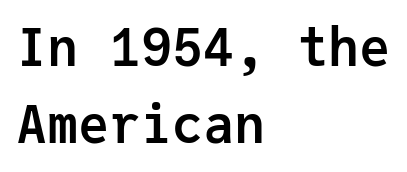
Does the copy run flush right? No — it runs flush left. No word sits above an underline. Baseline-to-baseline distance is the conventional proportion of letter height. Italic: no, the glyphs are upright roman.
